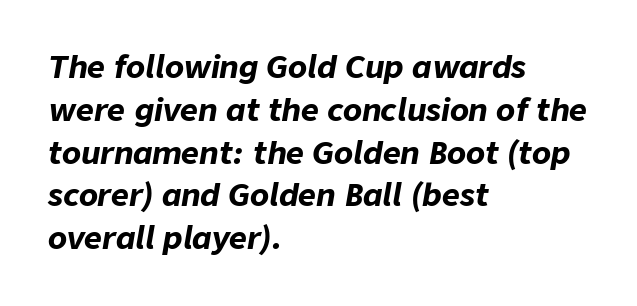
The image shows 31 px bold type, italic (leaning right); set left-aligned, normal line spacing (1.38x), normal letter spacing, not underlined; low stroke contrast and a medium x-height.
